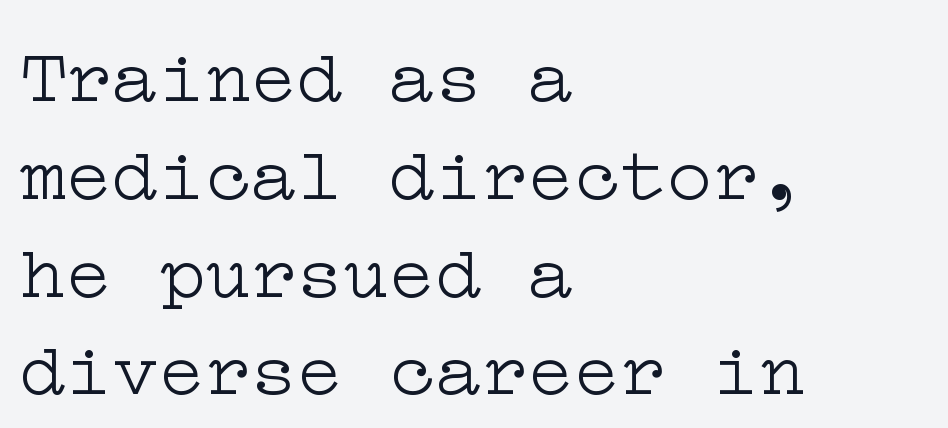
Alignment: flush left. Nobody touched the tracking dial on this one. The letters stand straight up with perfectly vertical stems. Whoever set this chose a conventional vertical rhythm. A serif font was chosen for this passage.
